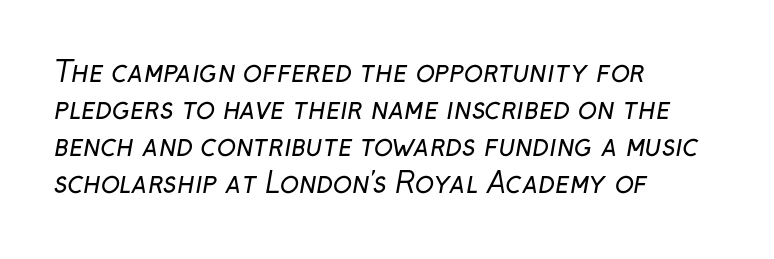
The image shows 28 px regular-weight sans-serif type; set left-aligned, normal line spacing (1.32x), normal letter spacing, not underlined; low stroke contrast and a medium x-height.
